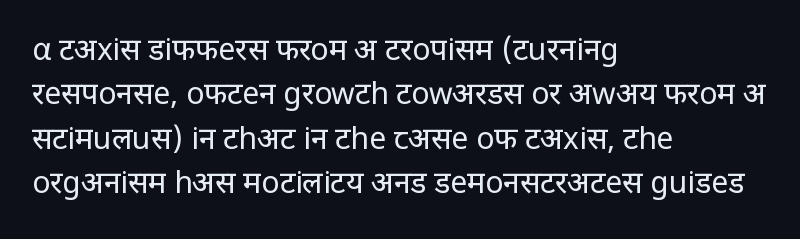
Q: Is the text bold? A: No.
Q: Is the text italic (slanted)? A: No, it is upright.
Q: Is the typeface a serif or a sans-serif typeface? A: Sans-serif.
Q: Is the text underlined? A: No.
Q: How is the paragraph aligned? A: Left-aligned.
Q: Is the spacing between letters normal or unusually wide? A: Normal.
Q: Is the spacing between lines tight, normal or loose? A: Normal.
Q: Width (condensed, normal, or wide)? A: Normal.
Q: Stroke contrast? A: Low.
Q: x-height? A: Large.
Q: Monospaced? A: No.
